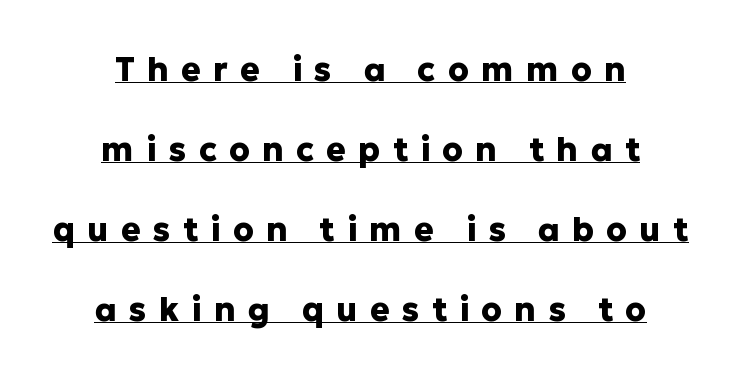
The whitespace from short lines is split evenly between both sides. I'd call this a sans setting — the letters go barefoot. Compared with undecorated copy, this sample adds a rule below the words. The typography opts for an upright posture over an oblique one. Look at the stroke-to-counter ratio: heavy, a bold.
